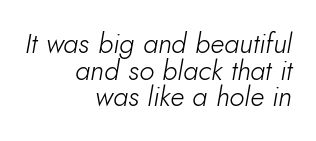
Is the letter spacing exaggerated? No — it looks like the ordinary default. Here the designer chose a conventional face with non-uniform glyph widths. This block would grow much taller if given ordinary leading; it's compressed now. The string is rendered with underlining switched off. Bold? No — there's no thickening of the strokes. The passage is arranged like a letterhead date or caption credit — flush right.
